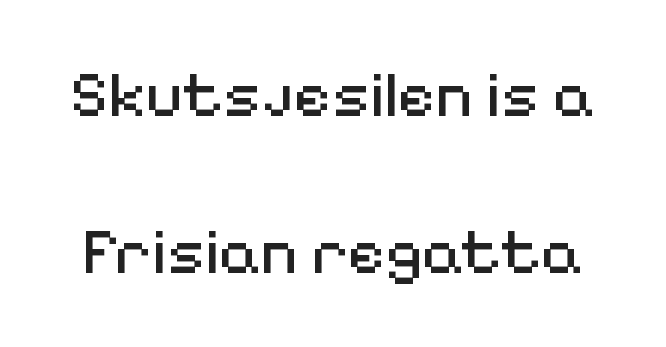
Q: Is the text bold? A: No.
Q: Is the text italic (slanted)? A: No, it is upright.
Q: Is the typeface a serif or a sans-serif typeface? A: Sans-serif.
Q: Is the text underlined? A: No.
Q: Is the spacing between letters normal or unusually wide? A: Normal.
Q: Is the spacing between lines tight, normal or loose? A: Loose.
Q: Width (condensed, normal, or wide)? A: Normal.
Q: Stroke contrast? A: Medium.
Q: x-height? A: Medium.
Q: Monospaced? A: No.
